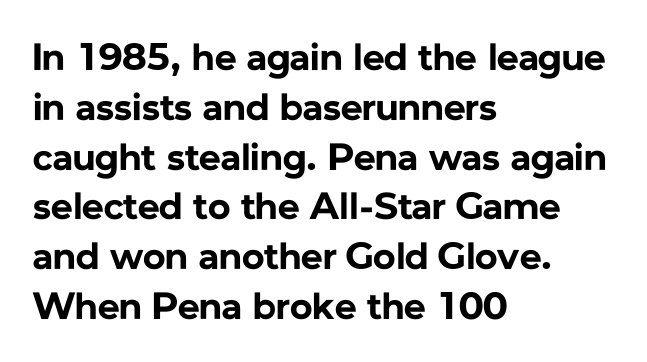
The designer left line spacing at the default. Compared with typical body copy, the letter spacing here is the same. Notice how the passage keeps a crisp vertical edge on the left only. Typesetter's note: full bold, strokes at maximum text heaviness. These lines are rendered in a variable-pitch font. The font's upright variant was chosen for this text.
